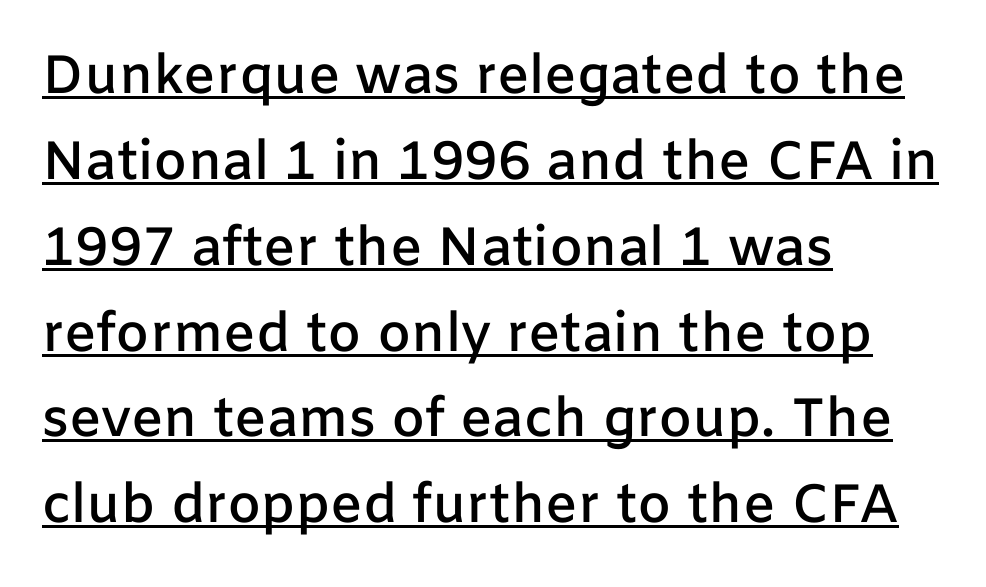
A bit beefed up — I'd call it semibold rather than bold. Characters follow at the spacing the type designer built in. Layout note: lines flush left. Compared with typical paragraphs, the rows here are spaced about the same. The font family rendered here belongs to the sans-serif group.
